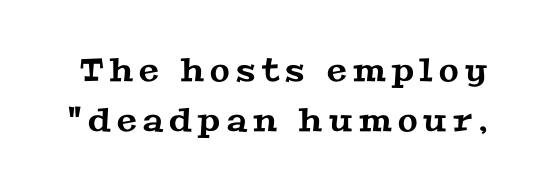
{"serif": "yes", "width": "wide", "stroke_contrast": "medium", "x_height": "medium", "monospaced": "no", "underline": "no", "line_spacing": "normal", "line_spacing_ratio": 1.57, "letter_spacing": "wide", "letter_spacing_em": 0.2, "glyph_px": 32}
